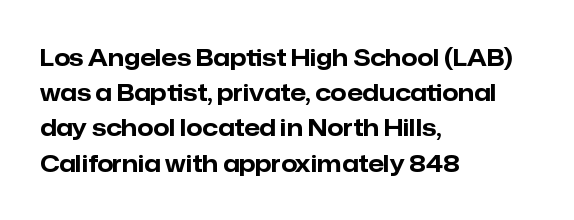
Each new line begins a customary step beneath the previous one. This rendering leaves character spacing at its baseline value. The lettering stays uniformly vertical, giving the passage a roman look. This rendering features lettering with no underline. A student would call this left alignment; a typographer would say flush left, rag right. Is the type bold? Yes — the strokes are clearly thick and heavy.
